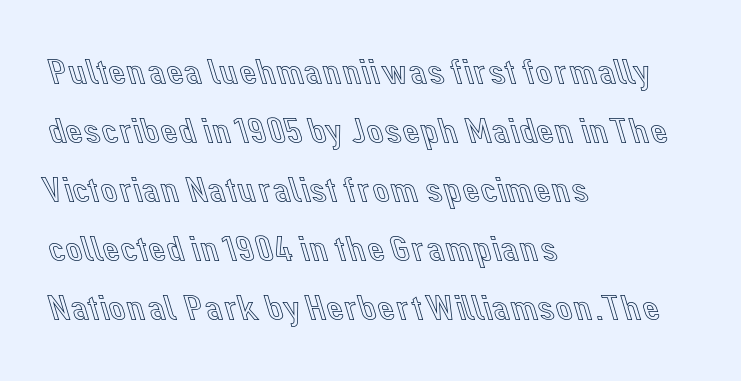
{"width": "normal", "x_height": "medium", "monospaced": "no", "underline": "no", "align": "left", "line_spacing": "normal", "line_spacing_ratio": 1.55, "letter_spacing": "normal", "letter_spacing_em": 0.0, "glyph_px": 38}
